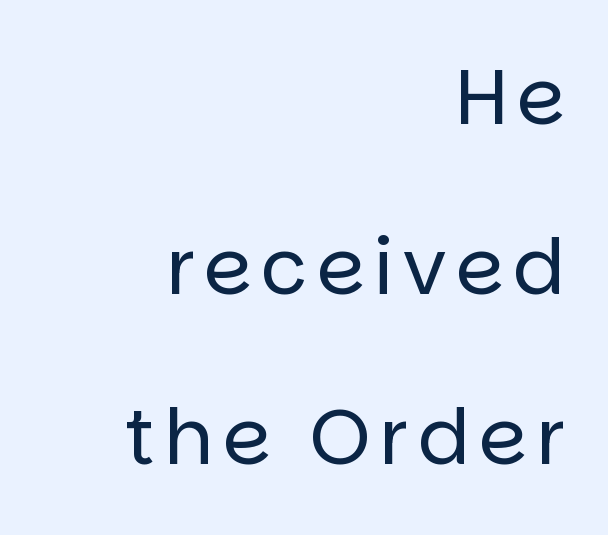
Note the varied advance widths — an 'i' is clearly narrower than an 'm'. Examine the stroke ends and you'll find no serifs. The specimen reads as upright at a glance. Lines of text with bare space underneath. Typeset ragged left — the right edge is the straight one. No letter is thick-stroked: the sample isn't bold.
